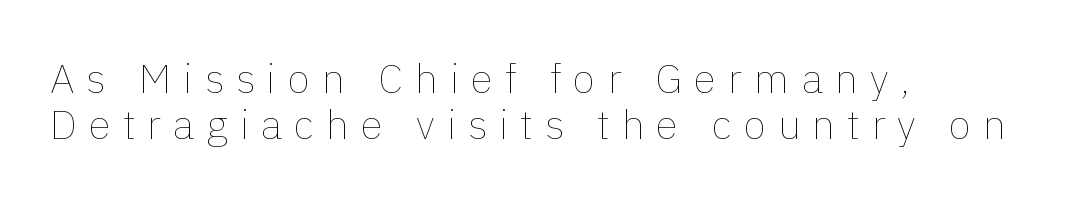
The image shows 41 px thin type, upright; set left-aligned, tight line spacing (1.12x), unusually wide letter spacing (+0.29 em), not underlined; a medium x-height.
